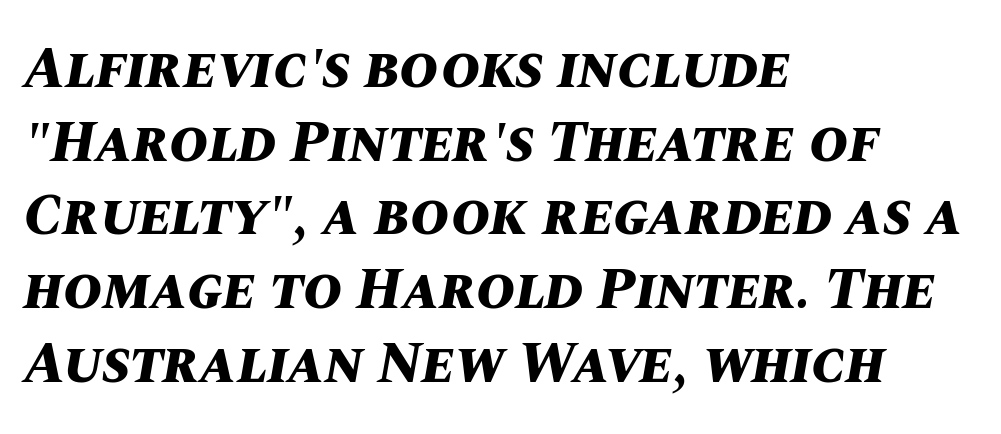
{"italic": "yes", "lean": "right", "slant_degrees": 10, "bold": "yes", "weight": "bold", "width": "normal", "stroke_contrast": "medium", "x_height": "large", "monospaced": "no", "underline": "no", "align": "left", "line_spacing": "normal", "line_spacing_ratio": 1.25, "letter_spacing": "normal", "letter_spacing_em": 0.0, "glyph_px": 59}
